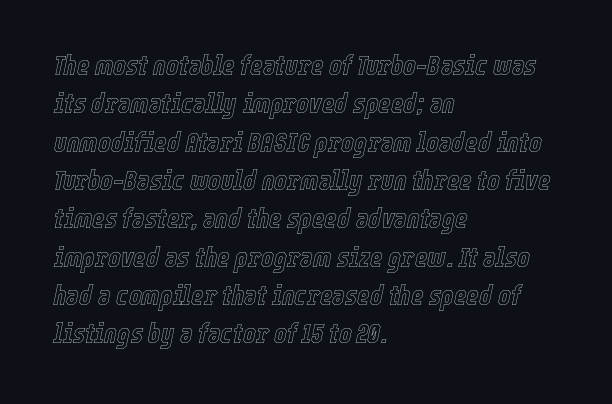
The leading is moderate, giving the passage an even texture. Characters follow at the spacing the type designer built in. Posture: slanted. All the whitespace from short lines collects on the right. The string is rendered with underlining switched off.
